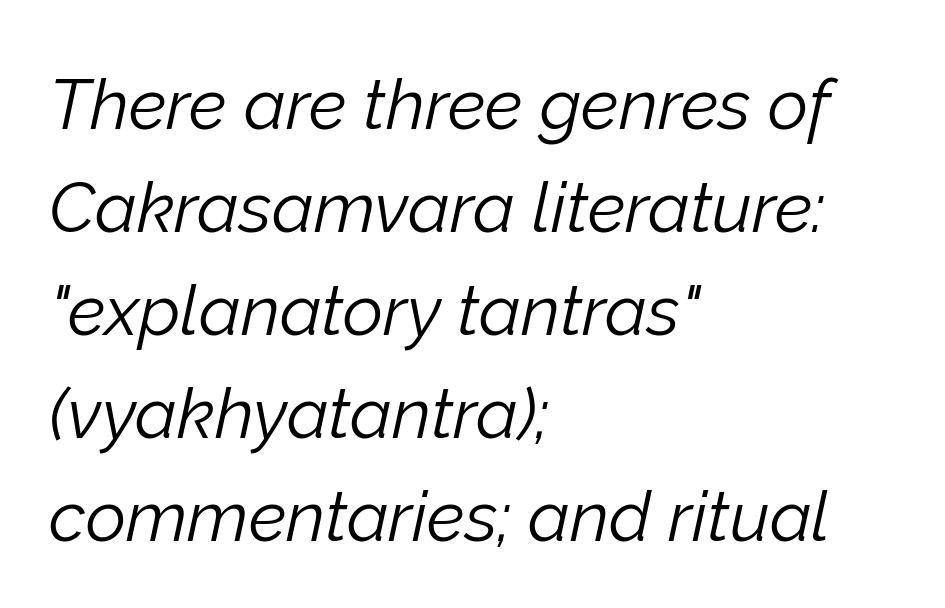
The image shows 70 px light type, italic (leaning right); set left-aligned, normal line spacing (1.47x), normal letter spacing, not underlined; low stroke contrast and a medium x-height.
